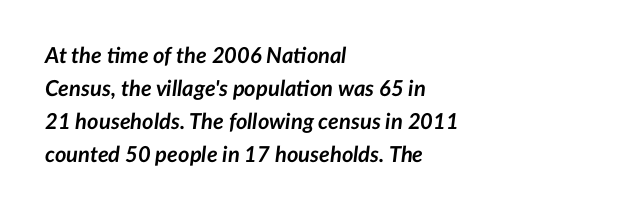
The image shows 22 px bold type, italic (leaning right); set left-aligned, normal line spacing (1.5x), normal letter spacing, not underlined.
